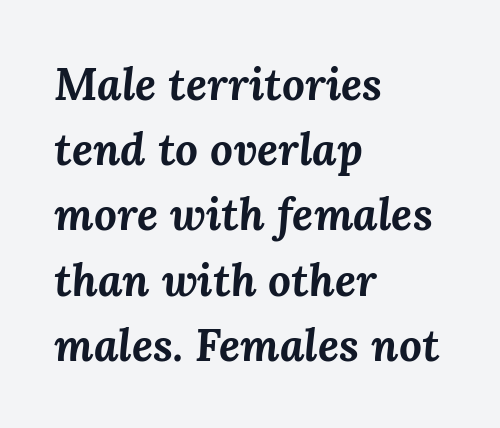
Baseline-to-baseline distance is the conventional proportion of letter height. The passage shown is typed in a proportional face where columns would drift. Short note: letters normally spaced. Nobody drew a line under any word here.
